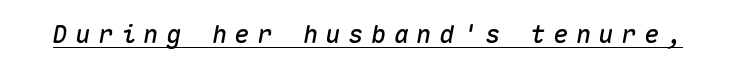
The image shows 25 px text type, italic (leaning right); set unusually wide letter spacing (+0.31 em), underlined.
